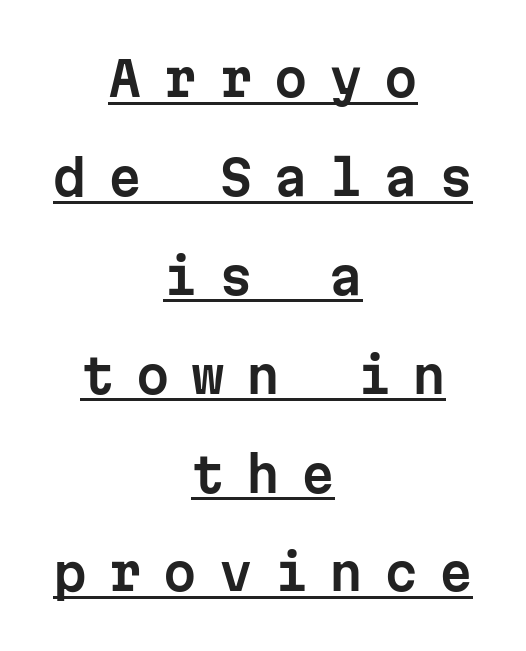
The image shows 48 px sans-serif type, upright, monospaced; set centered, loose line spacing (2.06x), unusually wide letter spacing (+0.45 em), underlined; low stroke contrast and a medium x-height.
